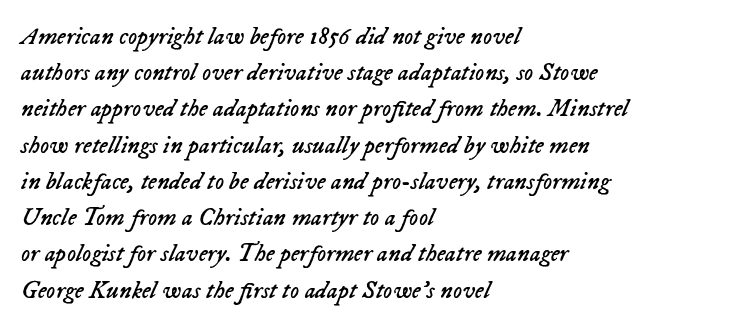
{"italic": "yes", "lean": "right", "slant_degrees": 23, "bold": "no", "underline": "no", "align": "left", "line_spacing": "normal", "line_spacing_ratio": 1.45, "letter_spacing": "normal", "letter_spacing_em": 0.0, "glyph_px": 25}
